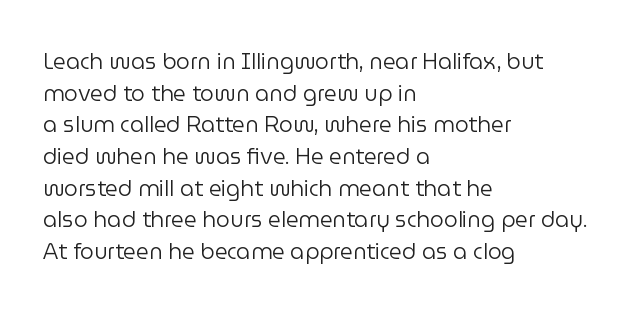
The image shows 22 px text type, upright; set left-aligned, normal line spacing (1.44x), normal letter spacing, not underlined.
